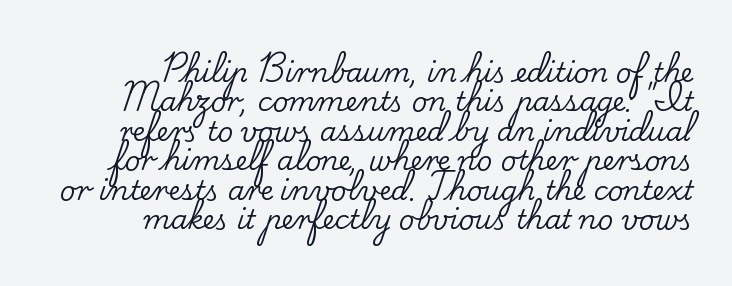
Check under the words: just untouched page. Is the letter spacing exaggerated? No — it looks like the ordinary default. The block of text is dense from top to bottom, with scant space between rows. The ragged edge is on the left, which tells us the setting is flush right.
